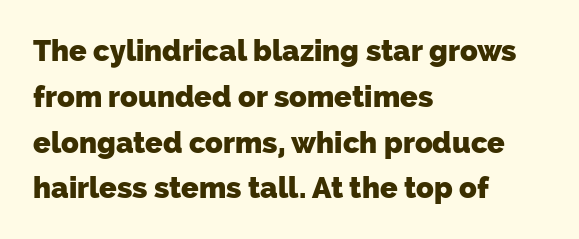
{"serif": "no", "bold": "yes", "weight": "heavy", "width": "normal", "stroke_contrast": "low", "x_height": "medium", "monospaced": "no", "underline": "no", "align": "left", "line_spacing": "normal", "line_spacing_ratio": 1.58, "letter_spacing": "normal", "letter_spacing_em": 0.0, "glyph_px": 29}
